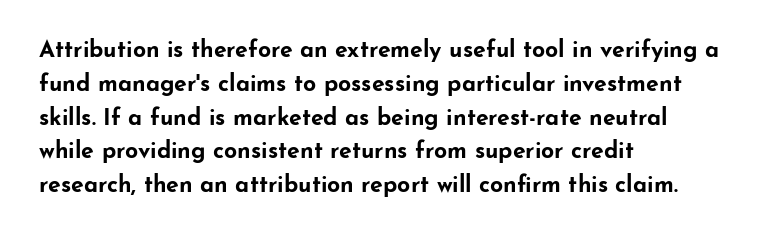
The image shows 23 px bold type, upright; set left-aligned, normal line spacing (1.47x), normal letter spacing, not underlined.
